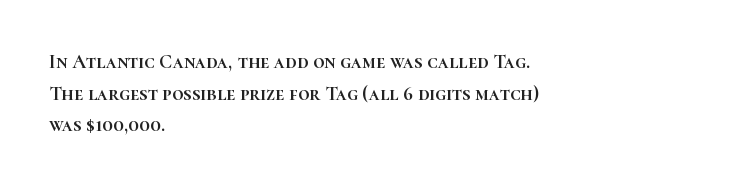
The image shows 20 px text type, upright; set left-aligned, normal line spacing (1.58x), normal letter spacing, not underlined.
